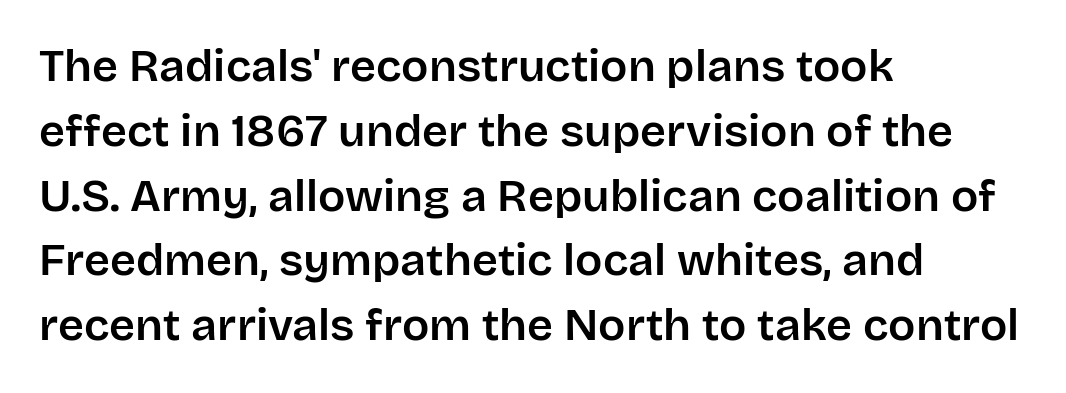
Q: Is the text italic (slanted)? A: No, it is upright.
Q: Is the typeface a serif or a sans-serif typeface? A: Sans-serif.
Q: Is the text underlined? A: No.
Q: How is the paragraph aligned? A: Left-aligned.
Q: Is the spacing between letters normal or unusually wide? A: Normal.
Q: Is the spacing between lines tight, normal or loose? A: Normal.
Q: Width (condensed, normal, or wide)? A: Normal.
Q: Stroke contrast? A: Low.
Q: x-height? A: Large.
Q: Monospaced? A: No.
